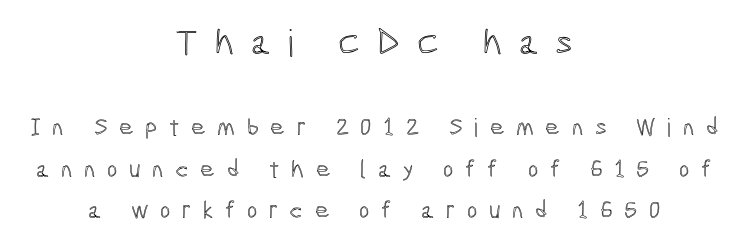
Q: Is the text italic (slanted)? A: No, it is upright.
Q: Is the text underlined? A: No.
Q: How is the paragraph aligned? A: Centered.
Q: Is the spacing between letters normal or unusually wide? A: Unusually wide.
Q: Is the spacing between lines tight, normal or loose? A: Normal.
Q: Which block of text is set in a larger size, the first (top) or the second (bottom)? A: The first (top) one.
Q: Width (condensed, normal, or wide)? A: Condensed.
Q: x-height? A: Medium.
Q: Monospaced? A: No.
